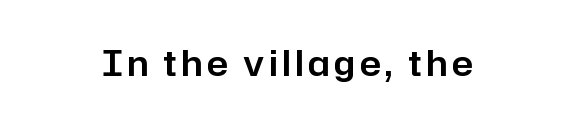
Q: Is the text italic (slanted)? A: No, it is upright.
Q: Is the typeface a serif or a sans-serif typeface? A: Sans-serif.
Q: Is the text underlined? A: No.
Q: How is the paragraph aligned? A: Centered.
Q: Width (condensed, normal, or wide)? A: Normal.
Q: Stroke contrast? A: Low.
Q: x-height? A: Medium.
Q: Monospaced? A: No.
